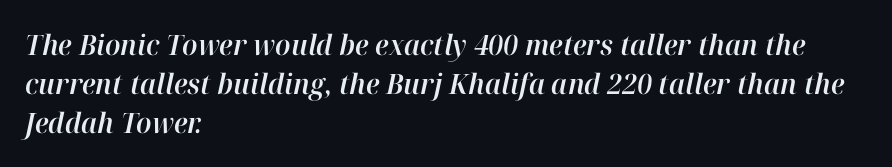
The image shows 28 px text type, italic (leaning right); set left-aligned, normal line spacing (1.39x), normal letter spacing, not underlined; high stroke contrast and a medium x-height.
